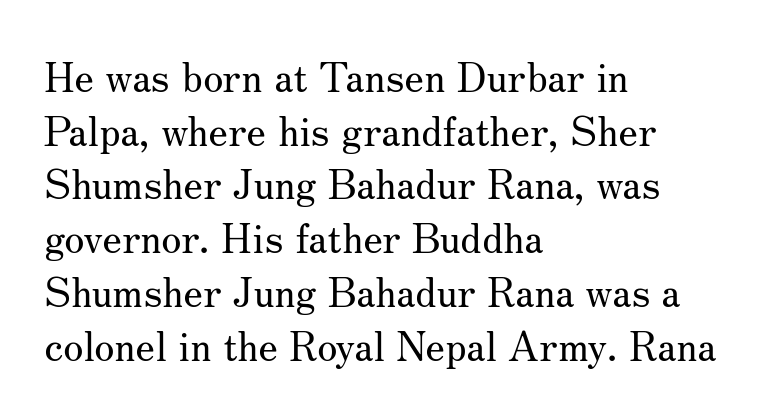
{"serif": "yes", "italic": "no", "bold": "no", "weight": "regular", "width": "normal", "stroke_contrast": "medium", "x_height": "small", "monospaced": "no", "underline": "no", "align": "left", "line_spacing": "normal", "line_spacing_ratio": 1.31, "letter_spacing": "normal", "letter_spacing_em": 0.0, "glyph_px": 41}
